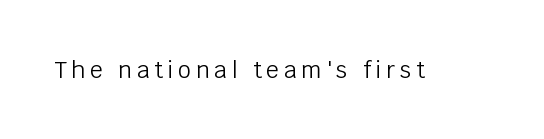
The image shows 23 px text type, upright; set unusually wide letter spacing (+0.2 em), not underlined.
